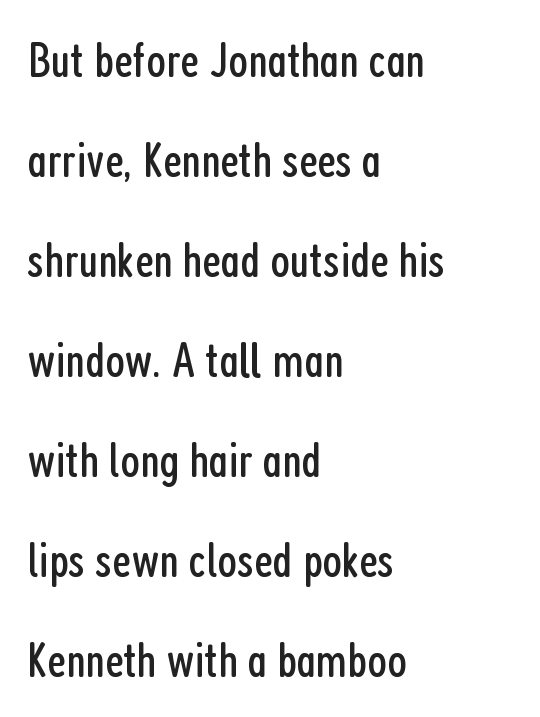
Q: Is the text bold? A: No.
Q: Is the text italic (slanted)? A: No, it is upright.
Q: Is the typeface a serif or a sans-serif typeface? A: Sans-serif.
Q: Is the text underlined? A: No.
Q: How is the paragraph aligned? A: Left-aligned.
Q: Is the spacing between letters normal or unusually wide? A: Normal.
Q: Is the spacing between lines tight, normal or loose? A: Loose.
Q: Width (condensed, normal, or wide)? A: Condensed.
Q: Stroke contrast? A: Low.
Q: x-height? A: Medium.
Q: Monospaced? A: No.
